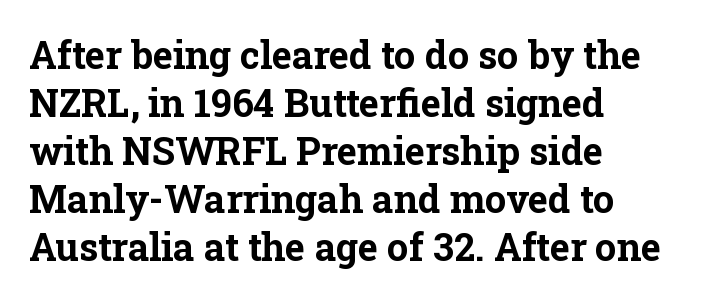
The passage is arranged the way most books set body copy — flush left. Italic: no, the glyphs are upright roman. In terms of weight, the rendering is a true, heavy bold. The strip under each line holds only bare page. Normally led — the rows are evenly, conventionally spaced. Between one letter and the next there's only the usual sliver of space.
